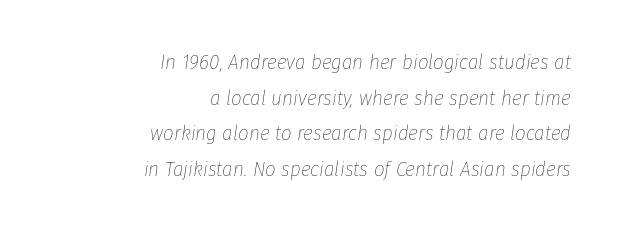
The image shows 21 px text type, italic (leaning right); set right-aligned, normal line spacing (1.7x), normal letter spacing, not underlined.
